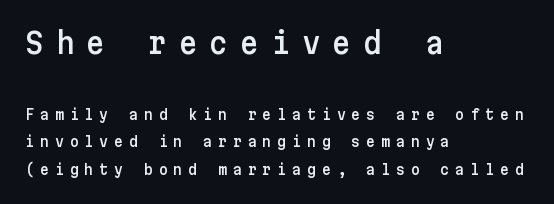
Does the lettering tilt? It doesn't — this is upright. Glance below the letters and you will spot only blank space. Compared with typical paragraphs, the rows here are farther apart. Loose tracking; the words dissolve into strings of separated letters.
